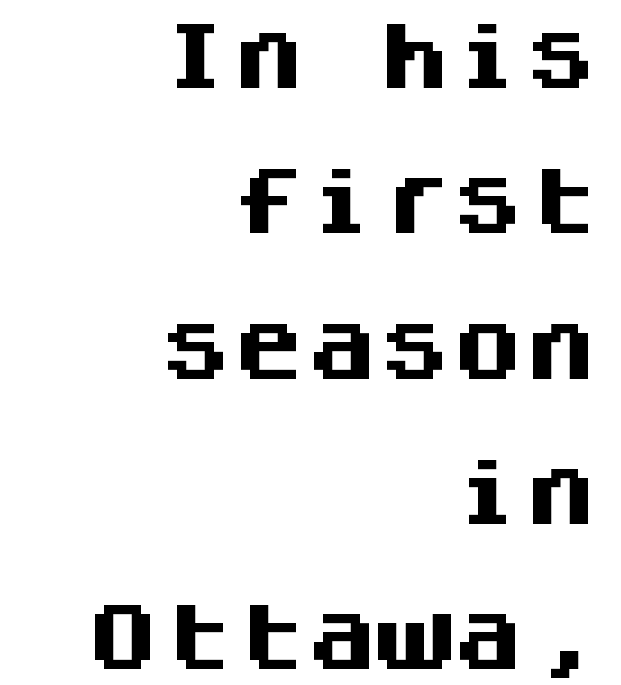
The image shows 73 px heavy sans-serif type, upright, monospaced; set right-aligned, loose line spacing (1.99x), normal letter spacing, not underlined; medium stroke contrast and a large x-height.
